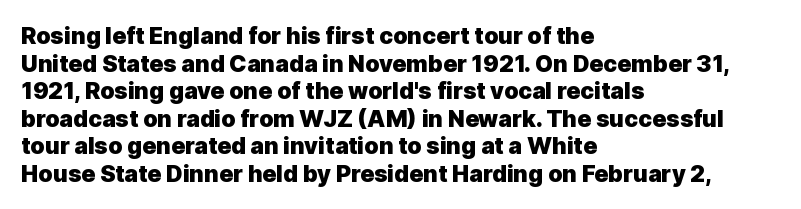
The image shows 23 px bold type, upright; set left-aligned, line spacing 1.2x, normal letter spacing, not underlined.
